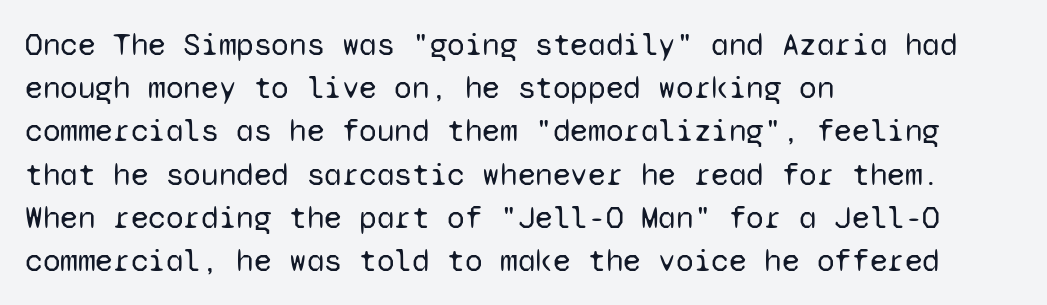
The image shows 32 px regular-weight sans-serif type, upright, monospaced; set left-aligned, normal line spacing (1.35x), normal letter spacing, not underlined; low stroke contrast and a medium x-height.
